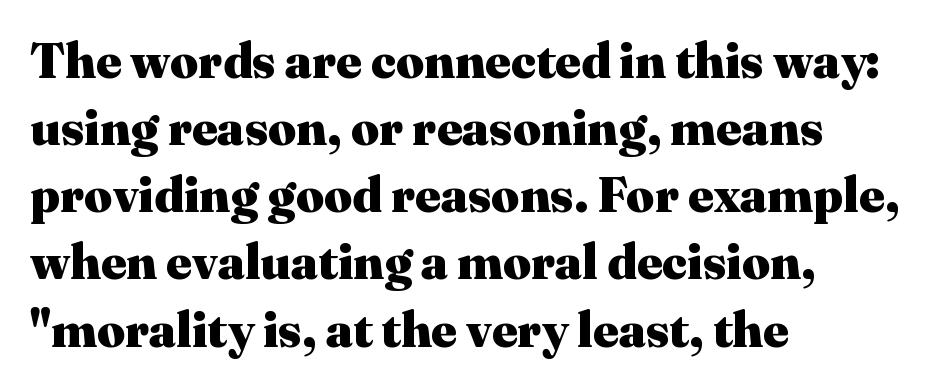
Stroke thickness is high; the sample reads as a true bold. One-word summary of the alignment: left. Evenly set lines give the paragraph a standard silhouette. The foot of each line stays bare and open. Here the designer chose a conventional face with non-uniform glyph widths. Default kerning and tracking; the words read as compact shapes.
